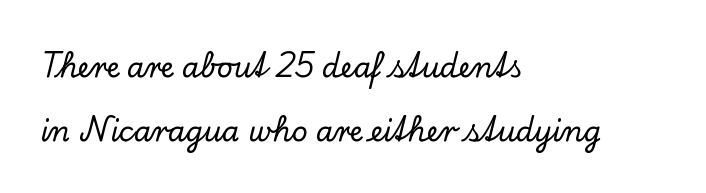
How would I describe the line gaps? Wide and relaxed. Character widths vary here, with narrow letters taking less room than wide ones. Words appear dense and cohesive because spacing is normal. Does the copy run flush right? No — it runs flush left. The zone under the glyphs is completely vacant.
